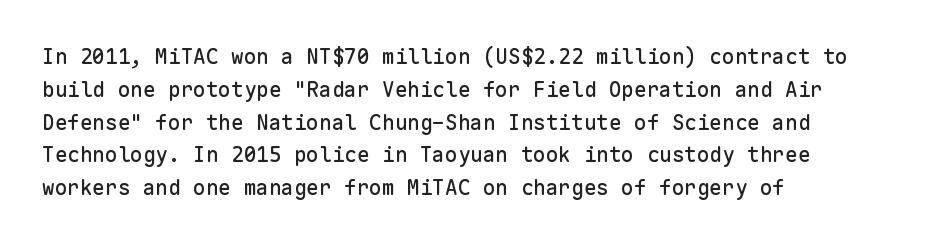
Whoever set this chose a conventional vertical rhythm. Quick note: not italic, upright. Only glyphs here, with clear space below each row. The horizontal fit of the characters is conventional and even. Notice how the passage keeps a crisp vertical edge on the left only.
